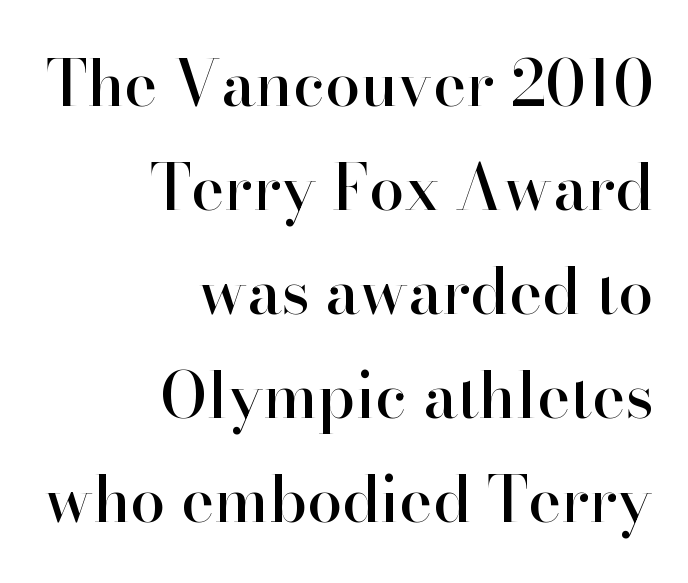
Q: Is the text italic (slanted)? A: No, it is upright.
Q: Is the typeface a serif or a sans-serif typeface? A: Serif.
Q: Is the text underlined? A: No.
Q: How is the paragraph aligned? A: Right-aligned.
Q: Is the spacing between letters normal or unusually wide? A: Normal.
Q: Is the spacing between lines tight, normal or loose? A: Normal.
Q: Width (condensed, normal, or wide)? A: Normal.
Q: Stroke contrast? A: High.
Q: x-height? A: Small.
Q: Monospaced? A: No.
